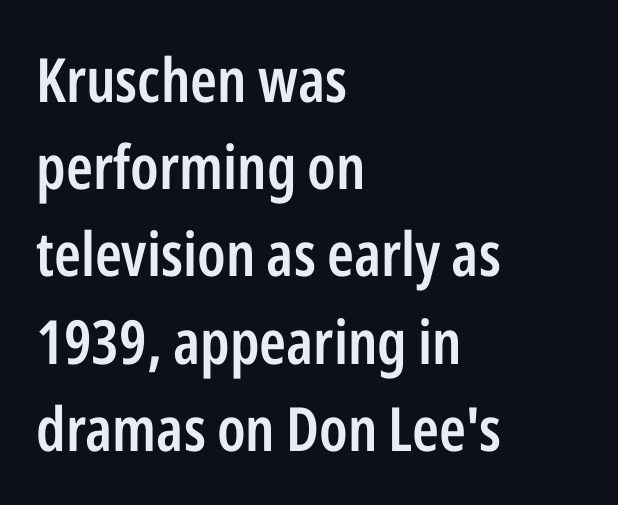
The image shows 61 px semibold, condensed sans-serif type, upright; set left-aligned, normal line spacing (1.43x), normal letter spacing, not underlined; low stroke contrast and a medium x-height.
